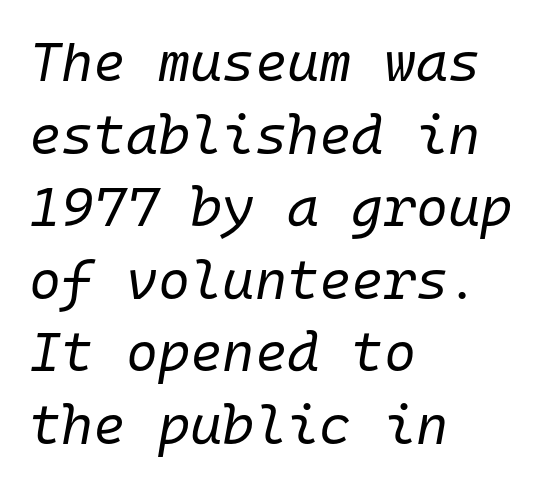
{"italic": "yes", "lean": "right", "slant_degrees": 10, "bold": "no", "weight": "regular", "width": "normal", "stroke_contrast": "low", "x_height": "medium", "monospaced": "yes", "underline": "no", "align": "left", "line_spacing": "normal", "line_spacing_ratio": 1.32, "letter_spacing": "normal", "letter_spacing_em": 0.0, "glyph_px": 55}
